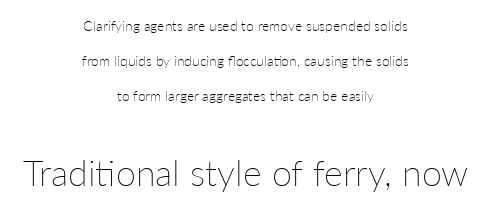
Q: Is the text bold? A: No.
Q: Is the text italic (slanted)? A: No, it is upright.
Q: Is the text underlined? A: No.
Q: How is the paragraph aligned? A: Centered.
Q: Is the spacing between letters normal or unusually wide? A: Normal.
Q: Is the spacing between lines tight, normal or loose? A: Loose.
Q: Which block of text is set in a larger size, the first (top) or the second (bottom)? A: The second (bottom) one.
Q: Width (condensed, normal, or wide)? A: Normal.
Q: Stroke contrast? A: Low.
Q: x-height? A: Medium.
Q: Monospaced? A: No.
